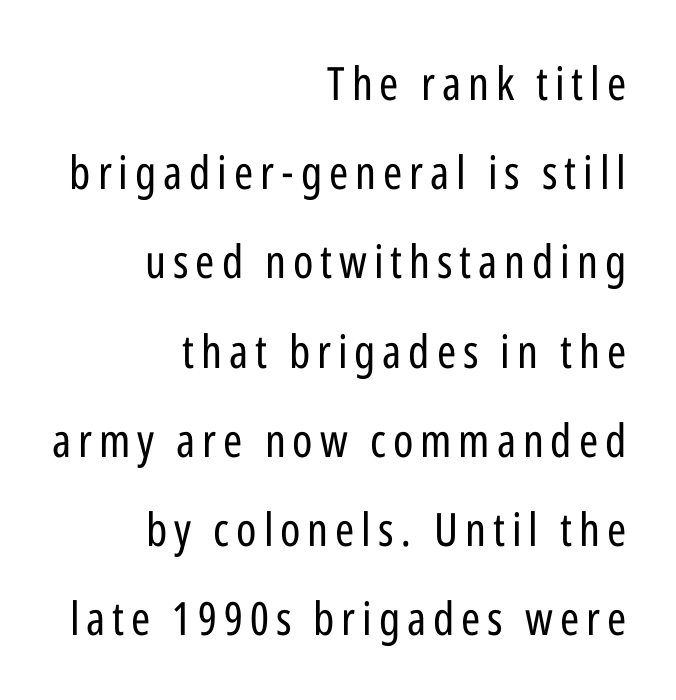
Q: Is the text bold? A: No.
Q: Is the text italic (slanted)? A: No, it is upright.
Q: Is the typeface a serif or a sans-serif typeface? A: Sans-serif.
Q: Is the text underlined? A: No.
Q: How is the paragraph aligned? A: Right-aligned.
Q: Is the spacing between lines tight, normal or loose? A: Loose.
Q: Width (condensed, normal, or wide)? A: Condensed.
Q: Stroke contrast? A: Low.
Q: x-height? A: Medium.
Q: Monospaced? A: No.
